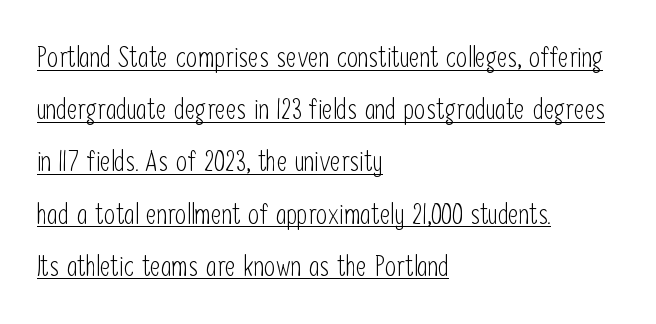
Q: Is the text bold? A: No.
Q: Is the text italic (slanted)? A: No, it is upright.
Q: Is the typeface a serif or a sans-serif typeface? A: Sans-serif.
Q: Is the text underlined? A: Yes.
Q: How is the paragraph aligned? A: Left-aligned.
Q: Is the spacing between letters normal or unusually wide? A: Normal.
Q: Width (condensed, normal, or wide)? A: Condensed.
Q: Stroke contrast? A: Low.
Q: x-height? A: Medium.
Q: Monospaced? A: No.
